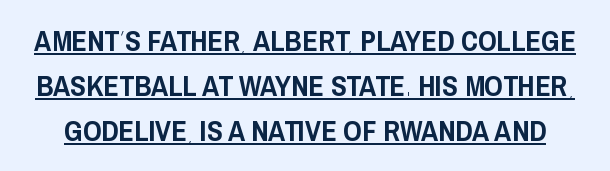
{"serif": "no", "italic": "no", "width": "condensed", "stroke_contrast": "low", "x_height": "large", "monospaced": "no", "underline": "yes", "line_spacing": "normal", "line_spacing_ratio": 1.55, "letter_spacing": "normal", "letter_spacing_em": 0.0, "glyph_px": 29}
